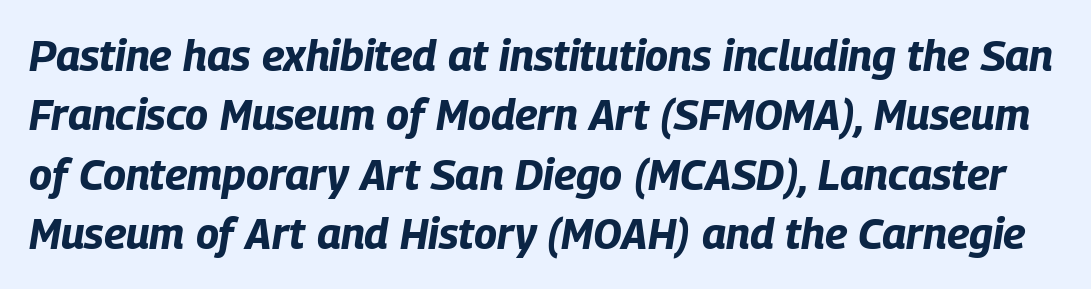
Q: Is the text bold? A: Yes.
Q: Is the text italic (slanted)? A: Yes, it leans right by about 9 degrees.
Q: Is the text underlined? A: No.
Q: Is the spacing between letters normal or unusually wide? A: Normal.
Q: Is the spacing between lines tight, normal or loose? A: Normal.
Q: Width (condensed, normal, or wide)? A: Condensed.
Q: Stroke contrast? A: Low.
Q: x-height? A: Large.
Q: Monospaced? A: No.
